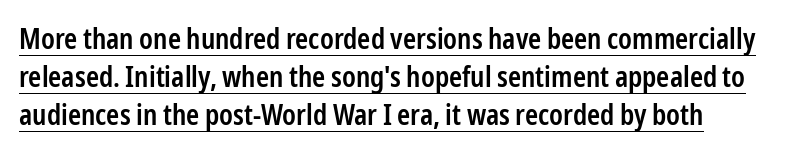
The image shows 28 px semibold, condensed sans-serif type, upright; set left-aligned, normal line spacing (1.36x), normal letter spacing, underlined; low stroke contrast and a medium x-height.
